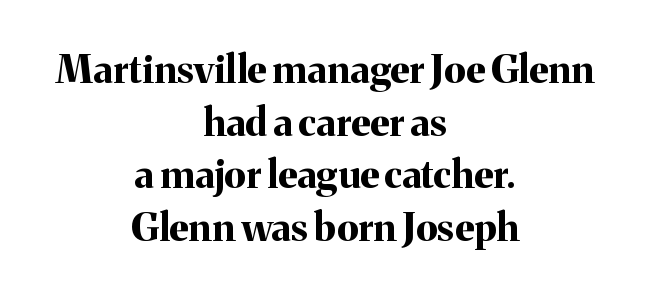
{"serif": "yes", "italic": "no", "bold": "yes", "weight": "bold", "width": "normal", "stroke_contrast": "medium", "x_height": "medium", "monospaced": "no", "underline": "no", "align": "center", "line_spacing": "normal", "line_spacing_ratio": 1.35, "letter_spacing": "normal", "letter_spacing_em": 0.0, "glyph_px": 39}
